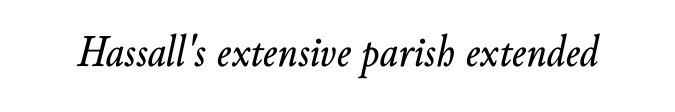
The image shows 45 px text type, italic (leaning right); set normal letter spacing, not underlined; low stroke contrast and a small x-height.
